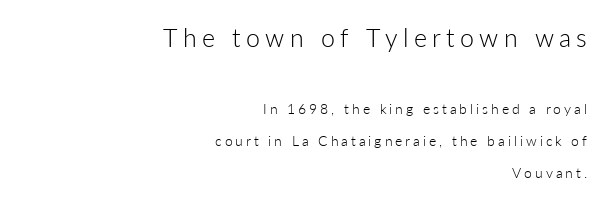
Alignment: flush right. Whoever set this chose breathing room over compactness in the vertical rhythm. Weight: regular or lighter. Large over small — that's the arrangement of the two blocks here. Quick note: underline off.
